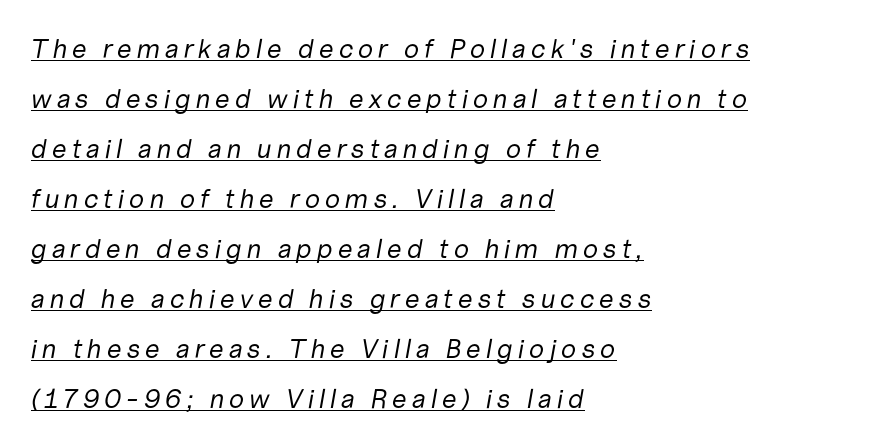
Q: Is the text bold? A: No.
Q: Is the text italic (slanted)? A: Yes, it leans right by about 10 degrees.
Q: Is the text underlined? A: Yes.
Q: How is the paragraph aligned? A: Left-aligned.
